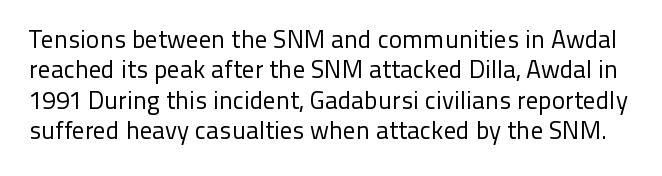
Is the type heavy? It reads as light-to-regular instead. Tracking here is standard; glyphs follow each other at the usual distance. Letters rest on an invisible, unmarked baseline. The axis of the letterforms is exactly vertical.
